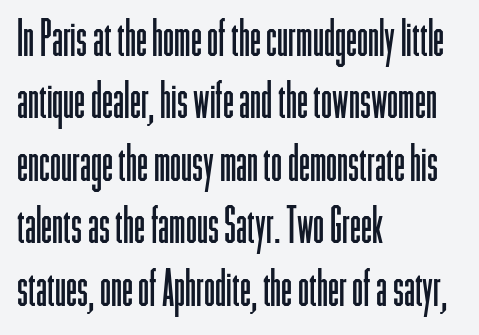
{"serif": "no", "italic": "no", "bold": "no", "weight": "light", "width": "condensed", "stroke_contrast": "low", "x_height": "medium", "monospaced": "no", "underline": "no", "align": "left", "line_spacing": "normal", "line_spacing_ratio": 1.25, "letter_spacing": "normal", "letter_spacing_em": 0.0, "glyph_px": 50}
